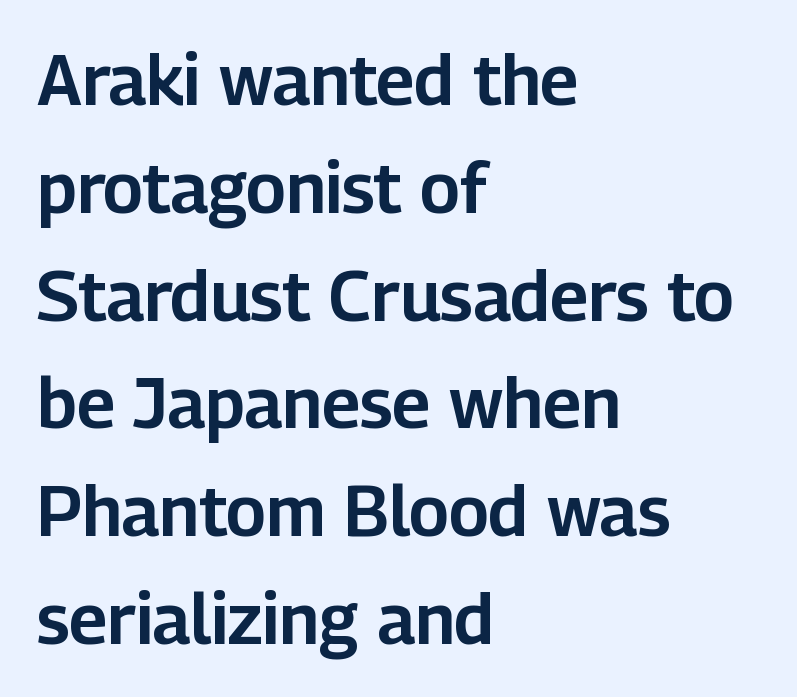
Q: Is the text italic (slanted)? A: No, it is upright.
Q: Is the typeface a serif or a sans-serif typeface? A: Sans-serif.
Q: Is the text underlined? A: No.
Q: How is the paragraph aligned? A: Left-aligned.
Q: Is the spacing between letters normal or unusually wide? A: Normal.
Q: Is the spacing between lines tight, normal or loose? A: Normal.
Q: Width (condensed, normal, or wide)? A: Normal.
Q: Stroke contrast? A: Low.
Q: x-height? A: Medium.
Q: Monospaced? A: No.
